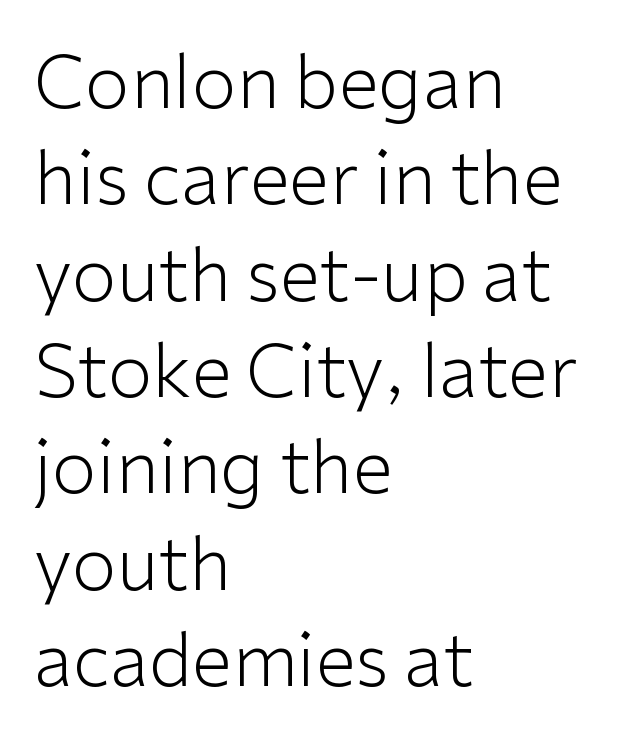
{"serif": "no", "italic": "no", "bold": "no", "weight": "light", "width": "normal", "stroke_contrast": "low", "x_height": "medium", "monospaced": "no", "underline": "no", "align": "left", "line_spacing": "normal", "line_spacing_ratio": 1.32, "letter_spacing": "normal", "letter_spacing_em": 0.0, "glyph_px": 73}
